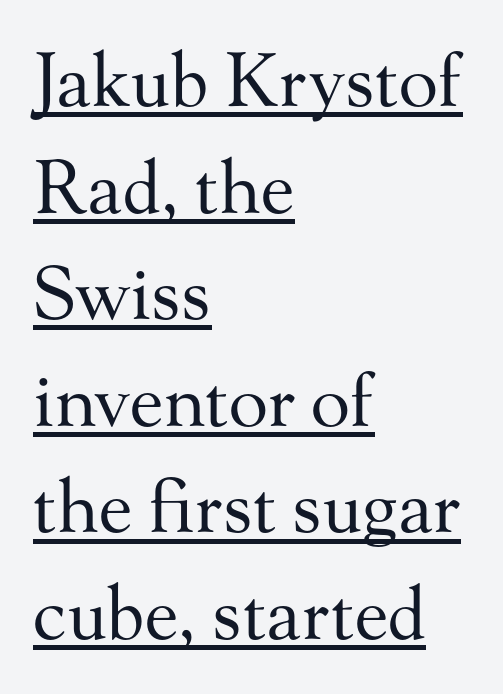
{"serif": "yes", "italic": "no", "bold": "no", "weight": "regular", "width": "normal", "stroke_contrast": "medium", "x_height": "small", "monospaced": "no", "underline": "yes", "align": "left", "line_spacing": "normal", "line_spacing_ratio": 1.46, "letter_spacing": "normal", "letter_spacing_em": 0.0, "glyph_px": 73}
